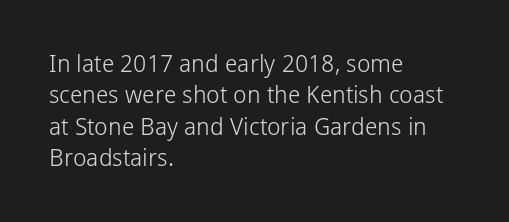
{"italic": "no", "bold": "no", "underline": "no", "align": "left", "line_spacing": "normal", "line_spacing_ratio": 1.31, "letter_spacing": "normal", "letter_spacing_em": 0.0, "glyph_px": 24}
